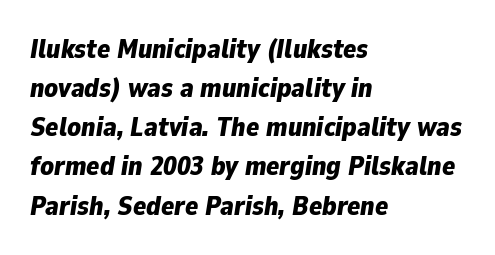
Q: Is the text bold? A: Yes.
Q: Is the text italic (slanted)? A: Yes, it leans right by about 9 degrees.
Q: Is the text underlined? A: No.
Q: How is the paragraph aligned? A: Left-aligned.
Q: Is the spacing between letters normal or unusually wide? A: Normal.
Q: Is the spacing between lines tight, normal or loose? A: Normal.
